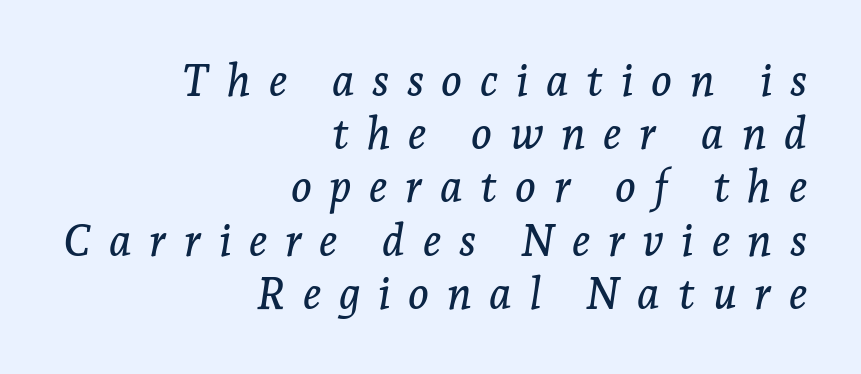
The area under the type is left untouched. Does the copy run flush right? Yes — the right margin is perfectly even. Italic: yes, the glyphs are oblique. The passage shown has open, widely tracked lettering throughout.
